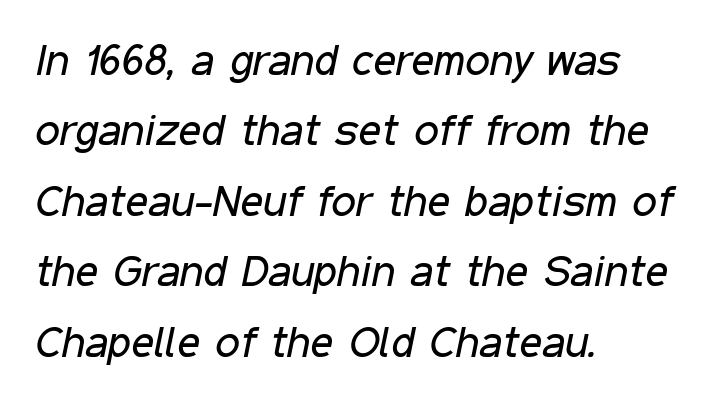
The image shows 44 px regular-weight, condensed type, italic (leaning right); set left-aligned, normal line spacing (1.6x), normal letter spacing, not underlined; low stroke contrast and a medium x-height.
